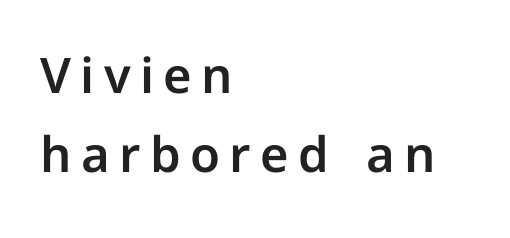
Q: Is the text italic (slanted)? A: No, it is upright.
Q: Is the typeface a serif or a sans-serif typeface? A: Sans-serif.
Q: Is the text underlined? A: No.
Q: How is the paragraph aligned? A: Left-aligned.
Q: Is the spacing between lines tight, normal or loose? A: Normal.
Q: Width (condensed, normal, or wide)? A: Normal.
Q: Stroke contrast? A: Low.
Q: x-height? A: Medium.
Q: Monospaced? A: No.
